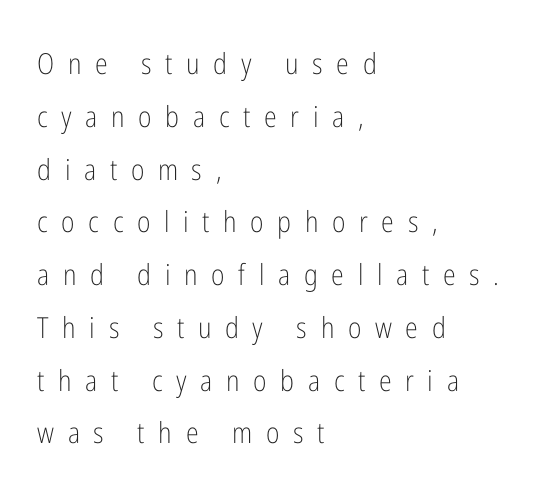
Q: Is the text bold? A: No.
Q: Is the text italic (slanted)? A: No, it is upright.
Q: Is the typeface a serif or a sans-serif typeface? A: Sans-serif.
Q: Is the text underlined? A: No.
Q: How is the paragraph aligned? A: Left-aligned.
Q: Is the spacing between letters normal or unusually wide? A: Unusually wide.
Q: Width (condensed, normal, or wide)? A: Condensed.
Q: Stroke contrast? A: Low.
Q: x-height? A: Medium.
Q: Monospaced? A: No.
